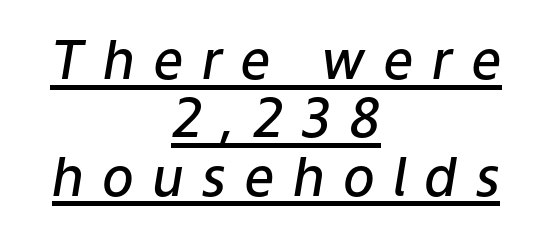
{"italic": "yes", "lean": "right", "slant_degrees": 9, "bold": "semi", "weight": "semibold", "width": "normal", "stroke_contrast": "low", "x_height": "medium", "monospaced": "no", "underline": "yes", "align": "center", "line_spacing": "tight", "line_spacing_ratio": 1.1, "letter_spacing": "wide", "letter_spacing_em": 0.34, "glyph_px": 53}
